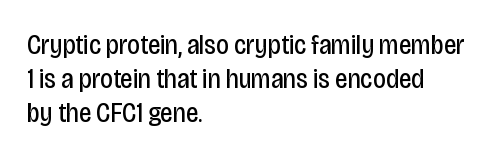
Descenders hang freely into open space. Looks like regular typesetting: each glyph gets only the width it needs. Characters follow at the spacing the type designer built in. Classification — sans serif. The text block is weighted toward the left margin, trailing off unevenly rightward. In terms of posture, this sample is upright.
